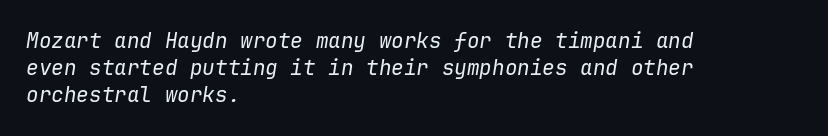
The image shows 21 px text type, italic (leaning right); set left-aligned, normal line spacing (1.29x), normal letter spacing, not underlined.
